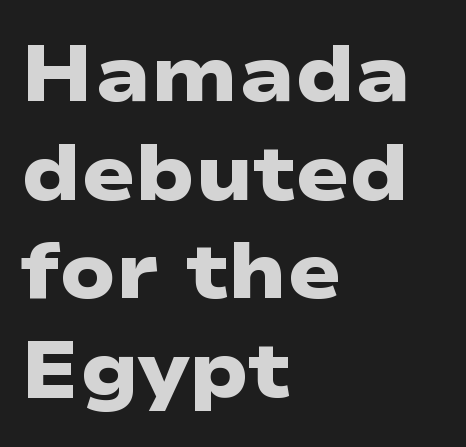
The image shows 79 px heavy, wide sans-serif type; set left-aligned, normal line spacing (1.25x), normal letter spacing, not underlined; low stroke contrast and a medium x-height.
